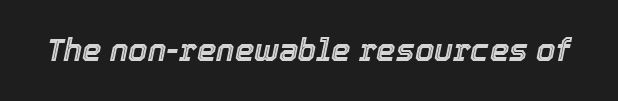
Q: Is the text italic (slanted)? A: Yes, it leans right by about 12 degrees.
Q: Is the text underlined? A: No.
Q: Is the spacing between letters normal or unusually wide? A: Normal.
Q: Width (condensed, normal, or wide)? A: Normal.
Q: x-height? A: Medium.
Q: Monospaced? A: No.
